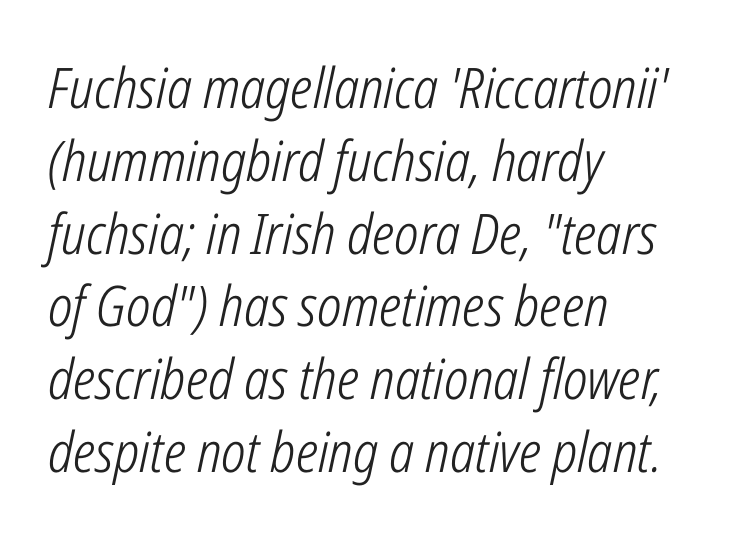
Each letter keeps its own natural width here, so spacing adapts to shape. Words appear dense and cohesive because spacing is normal. The strip under each line holds only bare page. Is this a heavy cut? Hardly; it is regular or lighter.
